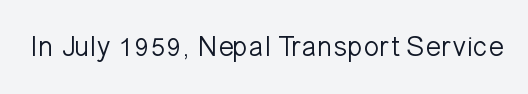
{"serif": "no", "italic": "no", "bold": "no", "weight": "light", "width": "normal", "stroke_contrast": "low", "x_height": "medium", "monospaced": "no", "underline": "no", "letter_spacing": "normal", "letter_spacing_em": 0.0, "glyph_px": 29}
